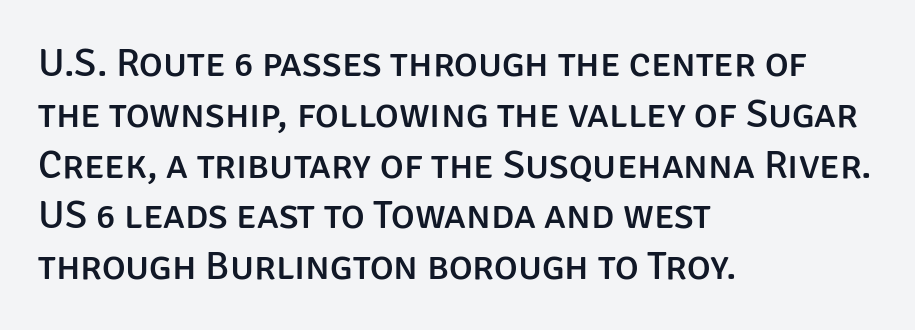
A roman cut, with each character standing at attention. The letters carry no serifs — their stems end cleanly without finishing strokes. The zone under the glyphs is completely vacant. A typesetter would call this proportional, since set widths differ per character. The block of text has a typical density, with ordinary space between rows. You could call the tracking neutral — neither tight nor loose.
